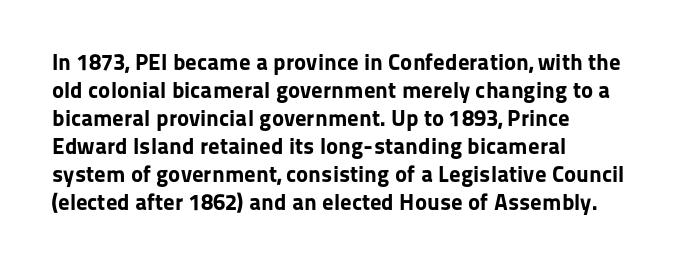
Q: Is the text bold? A: Yes.
Q: Is the text italic (slanted)? A: No, it is upright.
Q: Is the text underlined? A: No.
Q: How is the paragraph aligned? A: Left-aligned.
Q: Is the spacing between letters normal or unusually wide? A: Normal.
